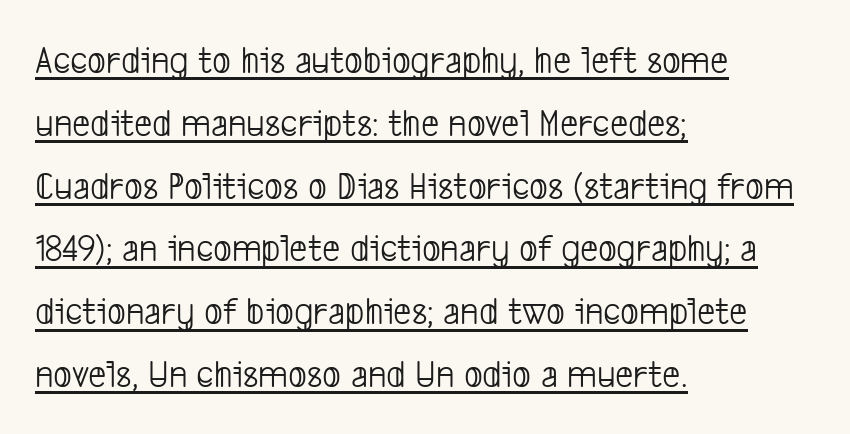
The image shows 40 px light, condensed sans-serif type; set left-aligned, normal line spacing (1.57x), normal letter spacing, underlined; low stroke contrast and a medium x-height.
